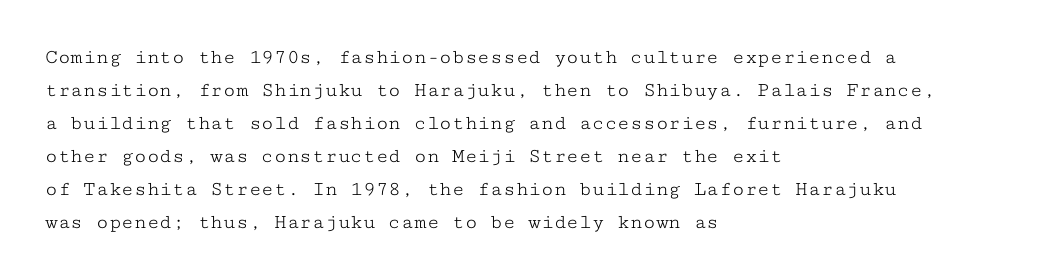
The image shows 21 px text type, upright; set left-aligned, normal line spacing (1.57x), normal letter spacing, not underlined.
